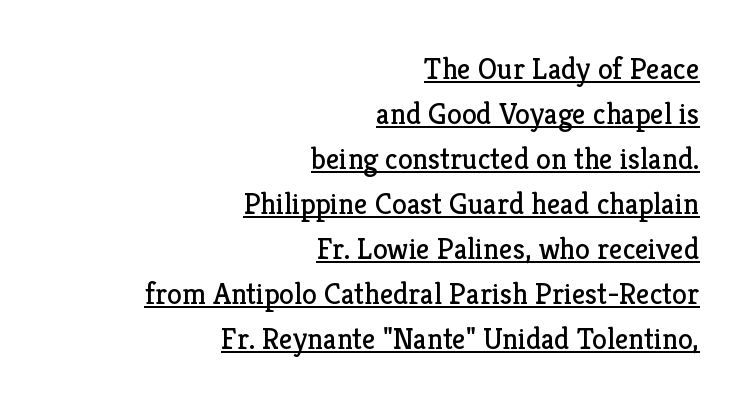
Summary of weight: not heavy and not bold. Yep, those are serifs on the letters. This sample has the flowing, uneven cadence of proportional lettering. How are the letters spaced? Ordinarily, with no added tracking. This rendering uses right alignment, leaving the left contour irregular.
